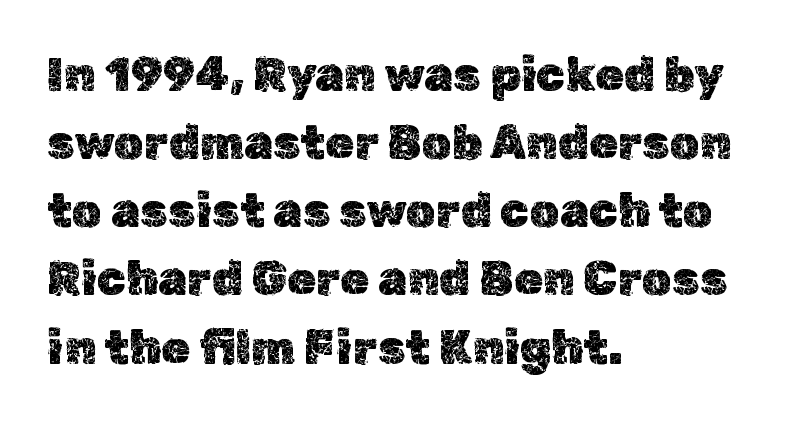
The image shows 47 px text type, upright; set left-aligned, normal line spacing (1.45x), normal letter spacing, not underlined; a medium x-height.
